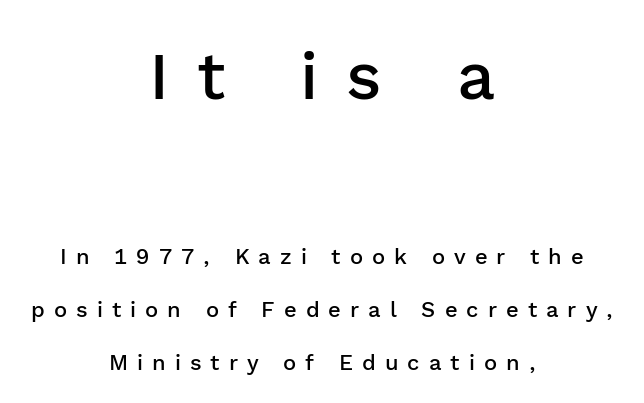
{"serif": "no", "italic": "no", "bold": "semi", "weight": "semibold", "width": "normal", "stroke_contrast": "low", "x_height": "medium", "monospaced": "no", "underline": "no", "align": "center", "line_spacing": "loose", "line_spacing_ratio": 2.41, "letter_spacing": "wide", "letter_spacing_em": 0.41, "larger_block": "first", "size_ratio": 3.05, "glyph_px": 67}
